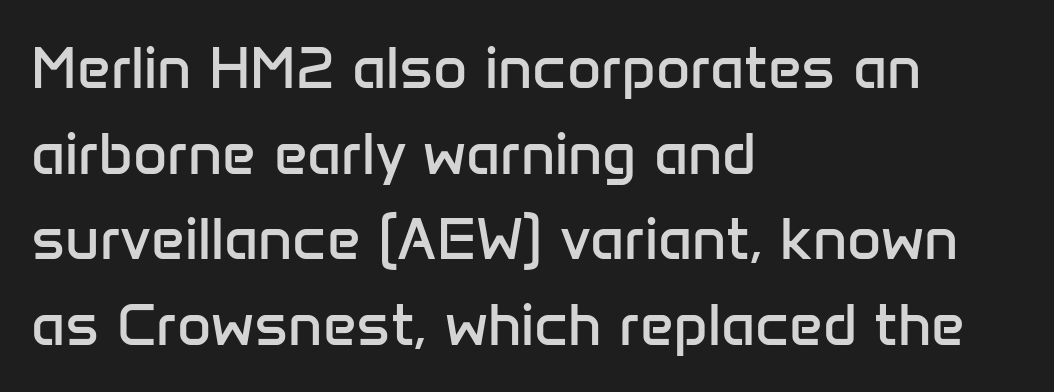
Q: Is the text bold? A: No.
Q: Is the text italic (slanted)? A: No, it is upright.
Q: Is the typeface a serif or a sans-serif typeface? A: Sans-serif.
Q: Is the text underlined? A: No.
Q: How is the paragraph aligned? A: Left-aligned.
Q: Is the spacing between letters normal or unusually wide? A: Normal.
Q: Is the spacing between lines tight, normal or loose? A: Normal.
Q: Width (condensed, normal, or wide)? A: Normal.
Q: Stroke contrast? A: Low.
Q: x-height? A: Medium.
Q: Monospaced? A: No.
